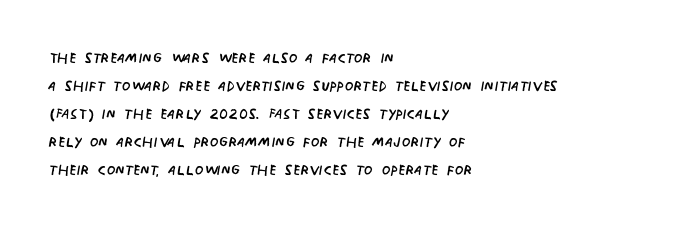
Q: Is the text bold? A: No.
Q: Is the text underlined? A: No.
Q: How is the paragraph aligned? A: Left-aligned.
Q: Is the spacing between letters normal or unusually wide? A: Normal.
Q: Is the spacing between lines tight, normal or loose? A: Normal.
